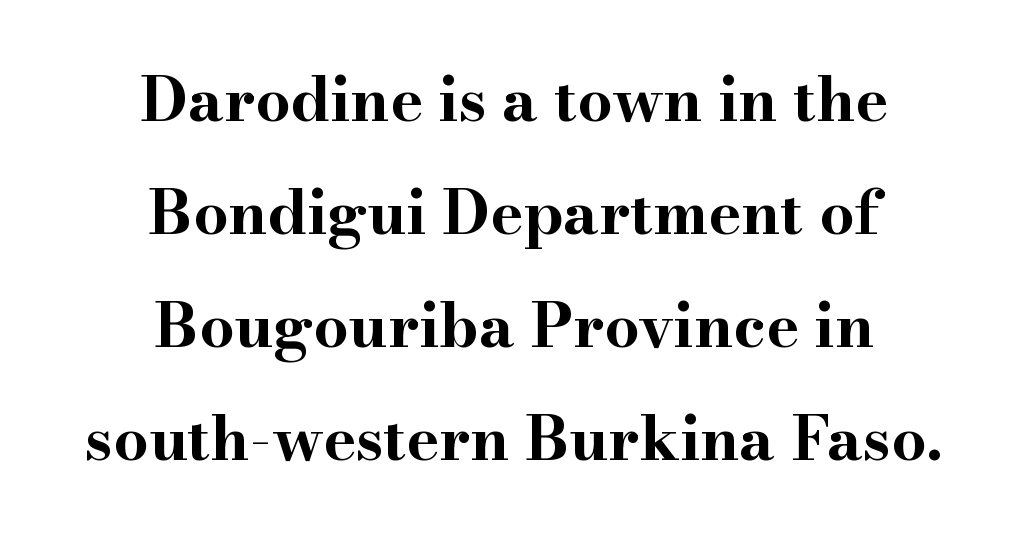
The image shows 62 px bold, wide serif type, upright; set centered, line spacing 1.82x, normal letter spacing, not underlined; high stroke contrast and a small x-height.
